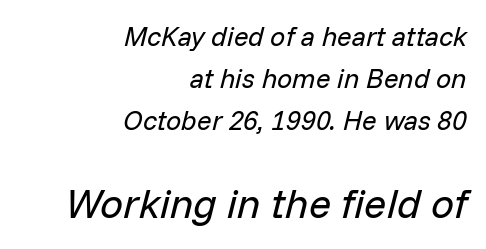
These two chunks differ in scale, with the bottom chunk taking the larger measure. The rendering keeps characters at their native spacing. The strip under each line holds only bare page. Compared with ordinary roman type, these characters are visibly tilted. No letter is thick-stroked: the sample isn't bold. This sample has the flowing, uneven cadence of proportional lettering.
